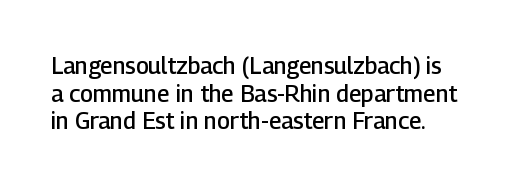
Q: Is the text bold? A: Semi-bold.
Q: Is the text italic (slanted)? A: No, it is upright.
Q: Is the text underlined? A: No.
Q: Is the spacing between letters normal or unusually wide? A: Normal.
